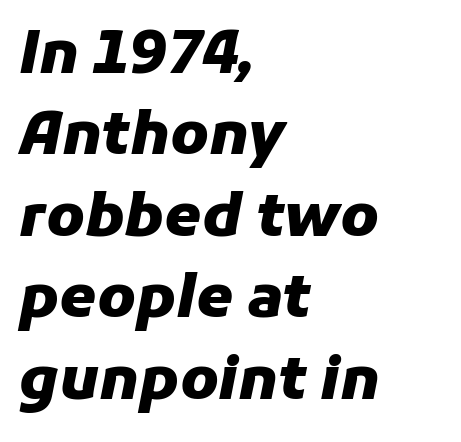
Set as a true bold cut, around the 700 mark. The specimen reads as italic at a glance. The ragged edge is on the right, which tells us the setting is flush left. The letters advance in unequal steps, a hallmark of proportional type. Just letters on the line, the space beneath them empty. These lines keep a tight, regular rhythm from letter to letter.
